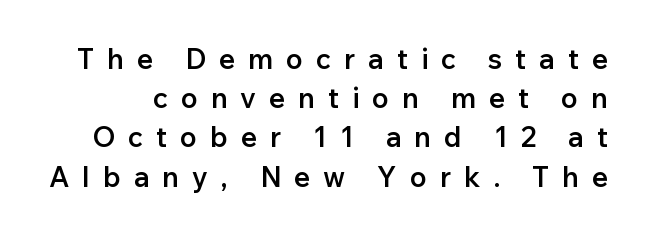
Q: Is the text bold? A: Semi-bold.
Q: Is the text italic (slanted)? A: No, it is upright.
Q: Is the typeface a serif or a sans-serif typeface? A: Sans-serif.
Q: Is the text underlined? A: No.
Q: Is the spacing between letters normal or unusually wide? A: Unusually wide.
Q: Is the spacing between lines tight, normal or loose? A: Normal.
Q: Width (condensed, normal, or wide)? A: Normal.
Q: Stroke contrast? A: Low.
Q: x-height? A: Medium.
Q: Monospaced? A: No.
